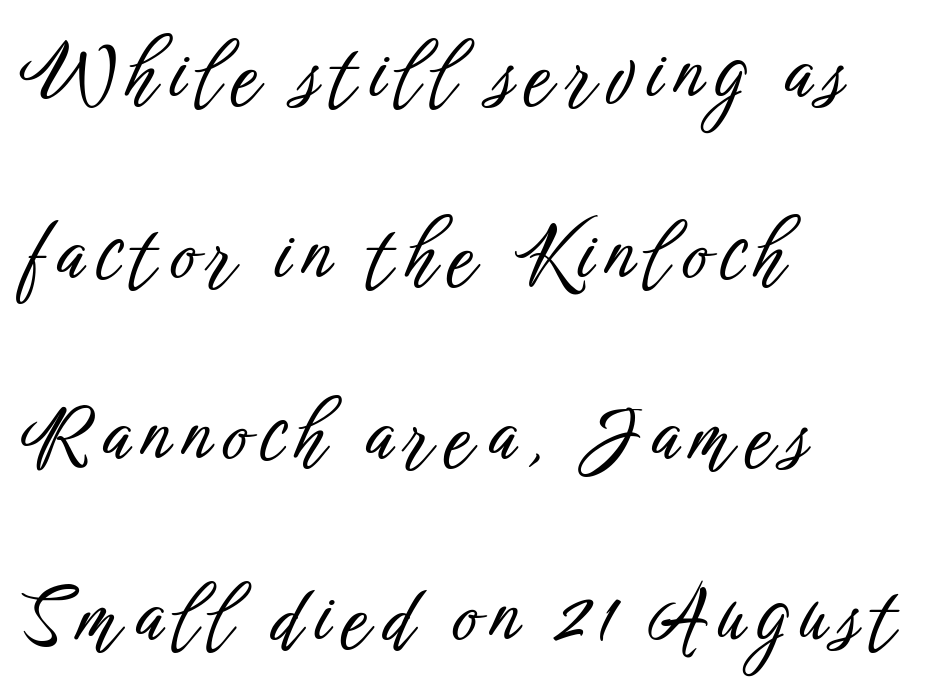
To sum up the face: it is a sans, with no serifs. Check the space under the baseline: it is left empty. The passage shown is typed in a proportional face where columns would drift. Alignment: flush left. The block of text is sparse from top to bottom, with ample space between rows.
